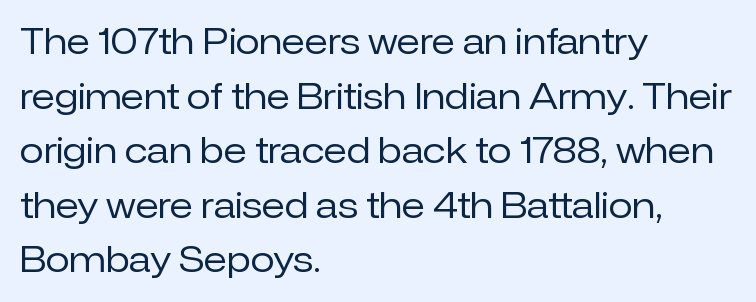
{"serif": "no", "italic": "no", "bold": "no", "weight": "regular", "width": "normal", "stroke_contrast": "low", "x_height": "medium", "monospaced": "no", "underline": "no", "align": "left", "line_spacing": "normal", "line_spacing_ratio": 1.56, "letter_spacing": "normal", "letter_spacing_em": 0.0, "glyph_px": 35}
